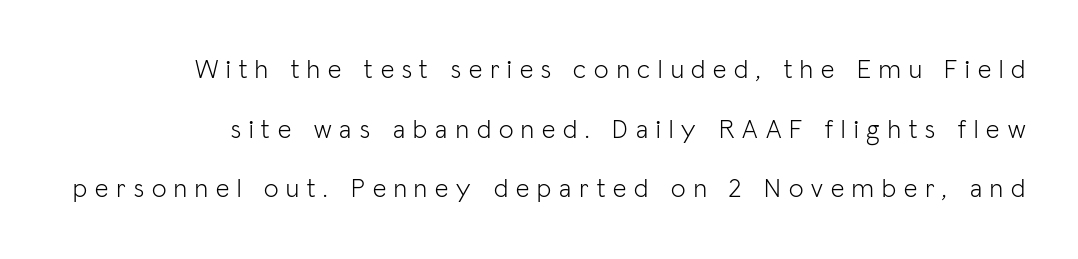
The image shows 26 px text type, upright; set loose line spacing (2.29x), unusually wide letter spacing (+0.31 em), not underlined.
